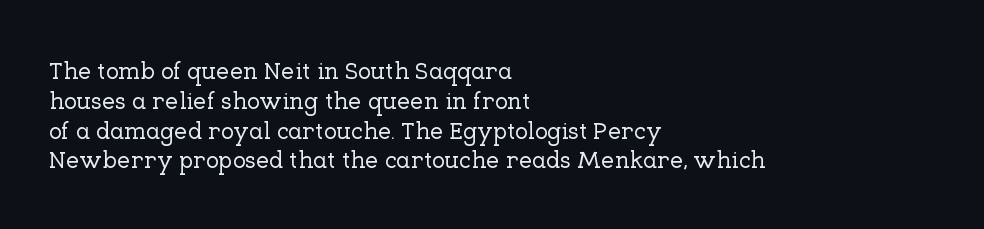
The image shows 24 px text type, upright; set left-aligned, line spacing 1.24x, normal letter spacing, not underlined.
